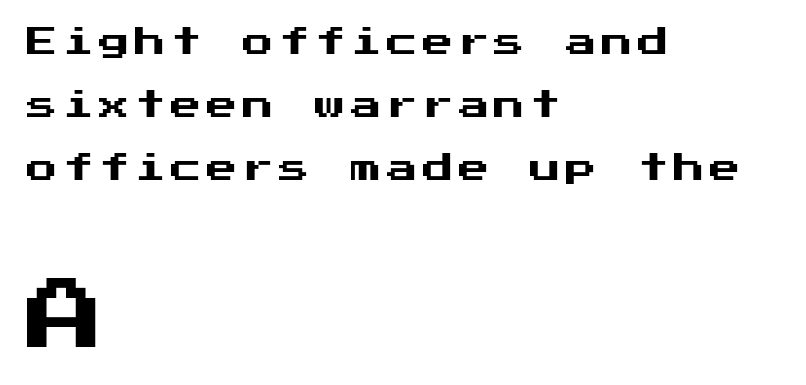
Q: Is the text italic (slanted)? A: No, it is upright.
Q: Is the typeface a serif or a sans-serif typeface? A: Sans-serif.
Q: Is the text underlined? A: No.
Q: How is the paragraph aligned? A: Left-aligned.
Q: Is the spacing between lines tight, normal or loose? A: Loose.
Q: Which block of text is set in a larger size, the first (top) or the second (bottom)? A: The second (bottom) one.
Q: Width (condensed, normal, or wide)? A: Normal.
Q: Stroke contrast? A: Medium.
Q: x-height? A: Medium.
